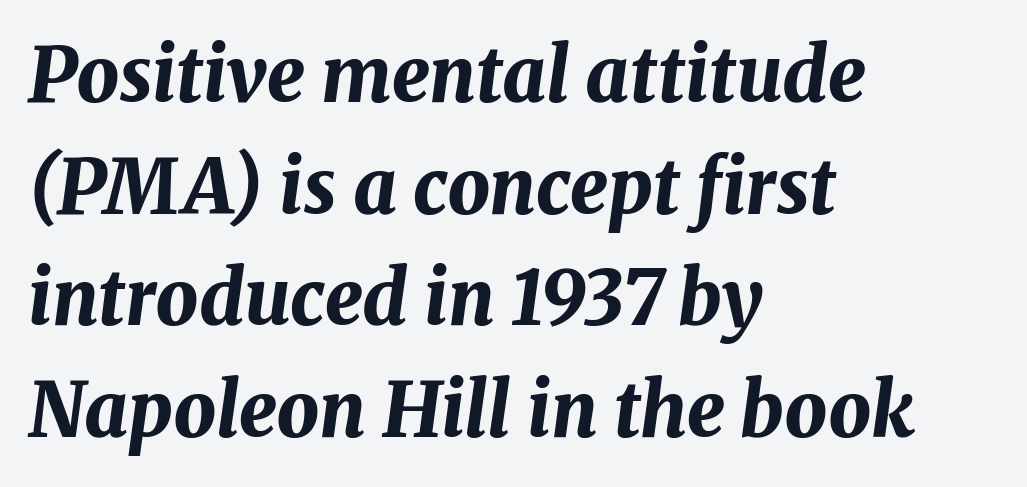
The image shows 75 px bold type, italic (leaning right); set left-aligned, normal line spacing (1.49x), normal letter spacing, not underlined; medium stroke contrast and a medium x-height.
